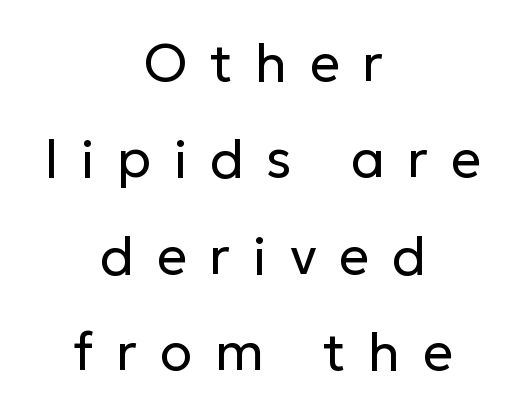
{"serif": "no", "italic": "no", "bold": "no", "weight": "regular", "width": "normal", "stroke_contrast": "low", "x_height": "medium", "monospaced": "no", "underline": "no", "align": "center", "line_spacing_ratio": 1.82, "letter_spacing": "wide", "letter_spacing_em": 0.43, "glyph_px": 53}
